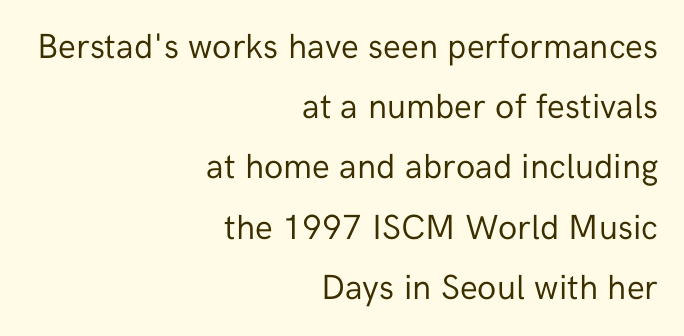
{"serif": "no", "italic": "no", "bold": "no", "weight": "regular", "width": "normal", "stroke_contrast": "low", "x_height": "medium", "monospaced": "no", "underline": "no", "align": "right", "line_spacing_ratio": 1.72, "letter_spacing": "normal", "letter_spacing_em": 0.0, "glyph_px": 35}
